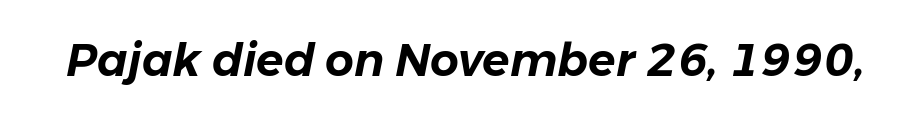
{"italic": "yes", "lean": "right", "slant_degrees": 11, "width": "normal", "stroke_contrast": "low", "x_height": "medium", "monospaced": "no", "underline": "no", "letter_spacing": "normal", "letter_spacing_em": 0.0, "glyph_px": 45}
